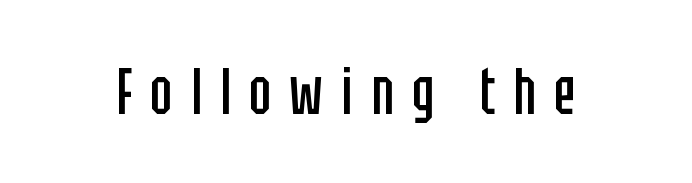
The image shows 65 px regular-weight, condensed sans-serif type, upright; set unusually wide letter spacing (+0.28 em), not underlined; low stroke contrast and a large x-height.
